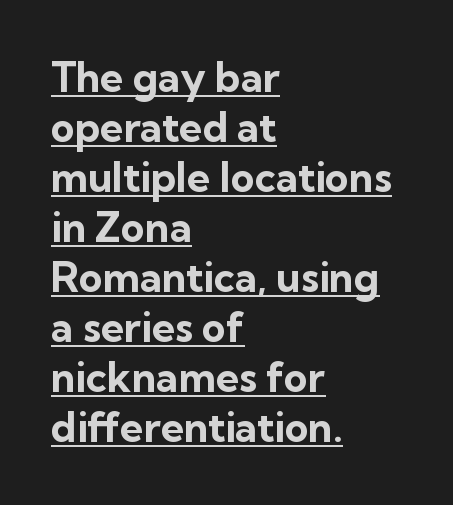
The image shows 41 px bold sans-serif type, upright; set left-aligned, line spacing 1.22x, normal letter spacing, underlined; low stroke contrast and a medium x-height.
